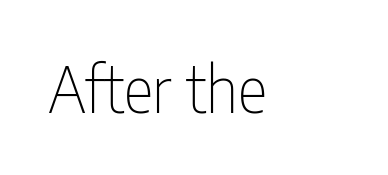
{"serif": "no", "italic": "no", "bold": "no", "weight": "thin", "width": "condensed", "stroke_contrast": "low", "x_height": "medium", "monospaced": "no", "underline": "no", "letter_spacing": "normal", "letter_spacing_em": 0.0, "glyph_px": 63}
